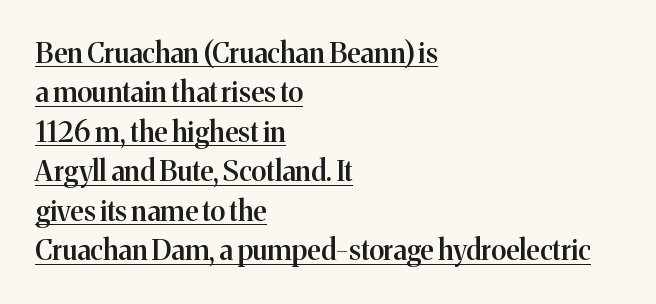
{"serif": "yes", "italic": "no", "bold": "semi", "weight": "semibold", "width": "normal", "stroke_contrast": "medium", "x_height": "medium", "monospaced": "no", "underline": "yes", "align": "left", "line_spacing": "normal", "line_spacing_ratio": 1.41, "letter_spacing": "normal", "letter_spacing_em": 0.0, "glyph_px": 28}
